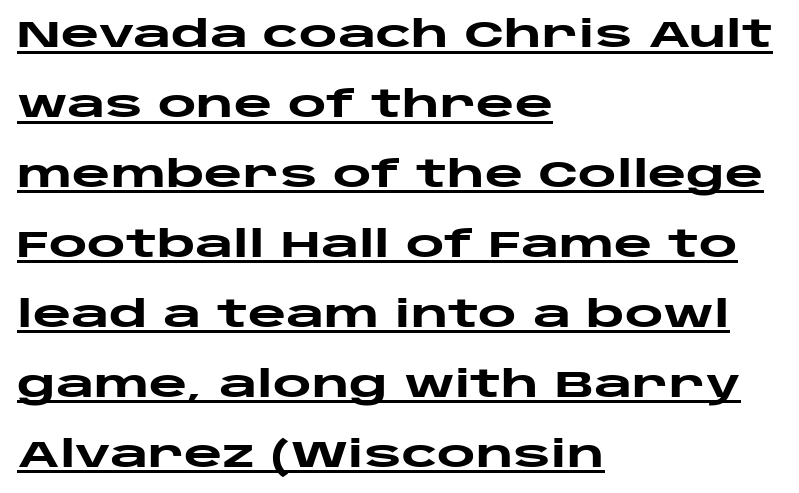
{"serif": "no", "italic": "no", "bold": "yes", "weight": "heavy", "width": "wide", "stroke_contrast": "low", "x_height": "large", "monospaced": "no", "underline": "yes", "align": "left", "line_spacing_ratio": 1.89, "letter_spacing": "normal", "letter_spacing_em": 0.0, "glyph_px": 37}
